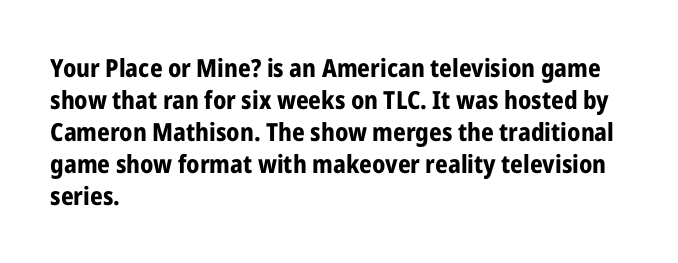
The image shows 25 px bold type, upright; set left-aligned, normal line spacing (1.28x), normal letter spacing, not underlined.
